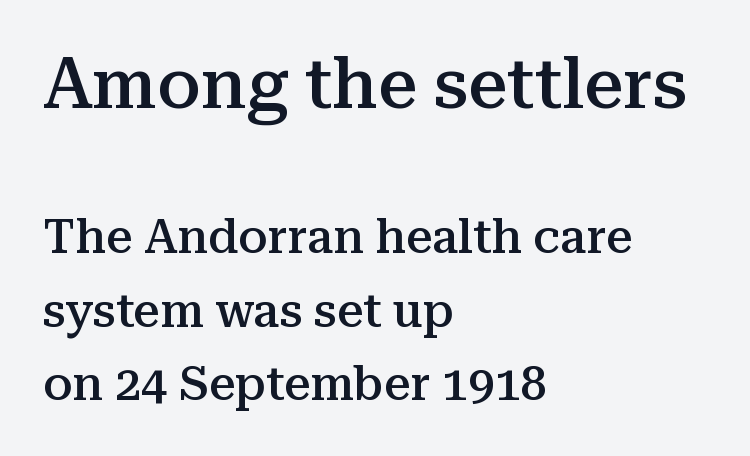
The strokes are fattened partway — semibold, not bold. Caption: upper text group enlarged, lower text group reduced. The type sits square on the baseline with zero lean. A clean baseline with only descenders dipping below it.
